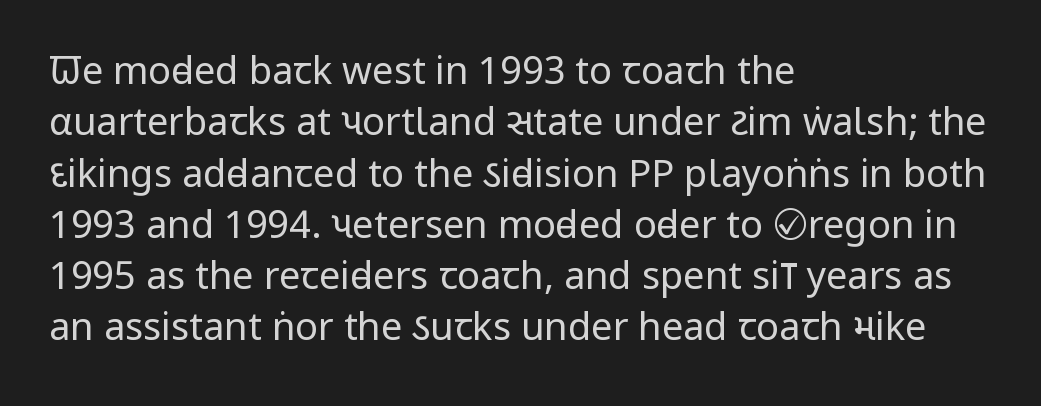
{"serif": "no", "italic": "no", "bold": "no", "weight": "regular", "width": "condensed", "stroke_contrast": "low", "x_height": "large", "monospaced": "no", "underline": "no", "align": "left", "line_spacing": "normal", "line_spacing_ratio": 1.35, "letter_spacing": "normal", "letter_spacing_em": 0.0, "glyph_px": 38}
